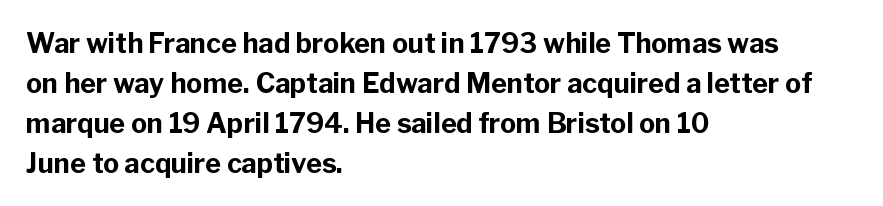
{"italic": "no", "bold": "yes", "underline": "no", "align": "left", "line_spacing": "normal", "line_spacing_ratio": 1.48, "letter_spacing": "normal", "letter_spacing_em": 0.0, "glyph_px": 27}
